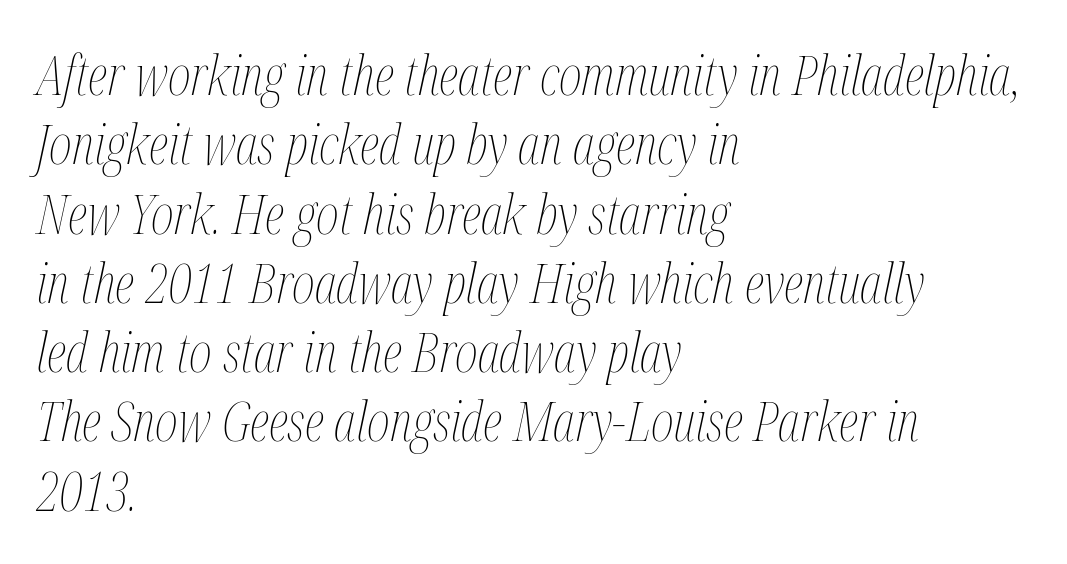
The passage shown is typed in a proportional face where columns would drift. Each new line begins a customary step beneath the previous one. No word sits above an underline. The paragraph has a hard left edge and a soft right edge. No extra tracking has been applied to these lines. The letters look calm and open, with moderate or lighter stems.
